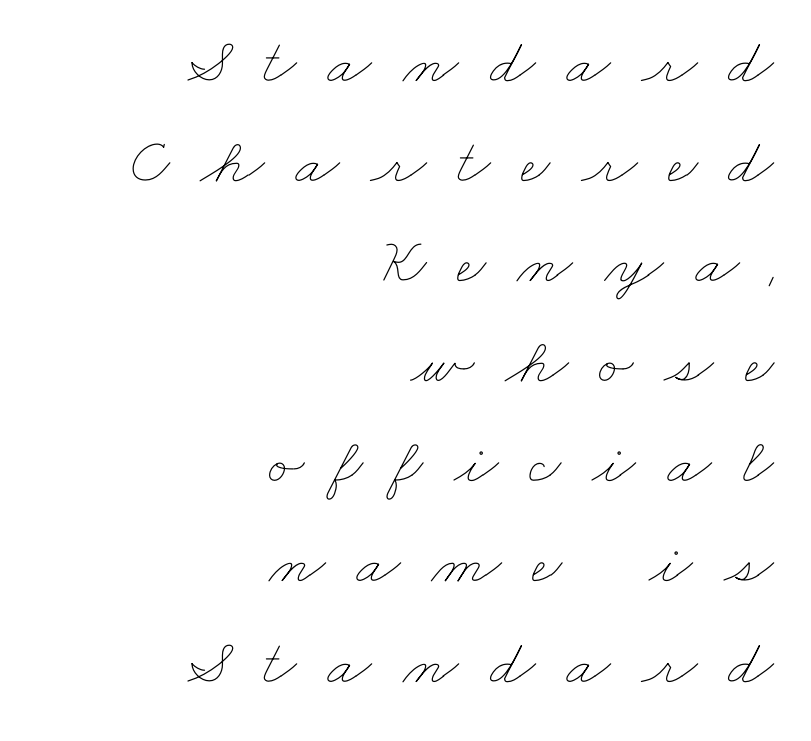
Character widths vary here, with narrow letters taking less room than wide ones. These lines sit exactly where default settings would place them. Descender tails drop into unmarked territory. Weight class: somewhere from thin through regular.
